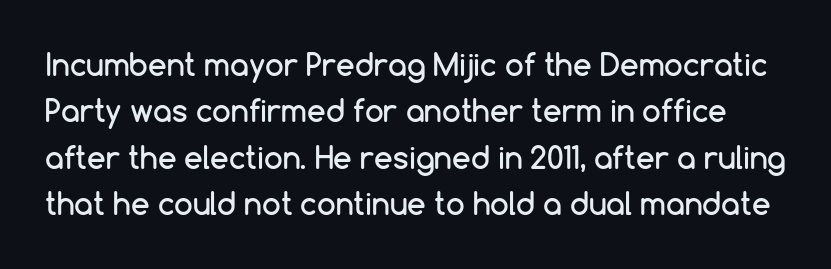
{"serif": "no", "italic": "no", "width": "normal", "stroke_contrast": "low", "x_height": "medium", "monospaced": "no", "underline": "no", "line_spacing": "normal", "line_spacing_ratio": 1.55, "letter_spacing": "normal", "letter_spacing_em": 0.0, "glyph_px": 30}
